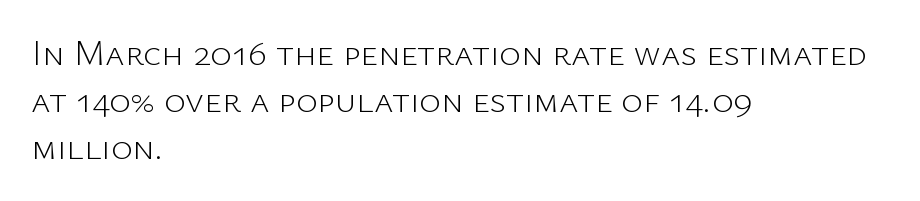
Q: Is the text bold? A: No.
Q: Is the text italic (slanted)? A: No, it is upright.
Q: Is the typeface a serif or a sans-serif typeface? A: Sans-serif.
Q: Is the text underlined? A: No.
Q: How is the paragraph aligned? A: Left-aligned.
Q: Is the spacing between letters normal or unusually wide? A: Normal.
Q: Is the spacing between lines tight, normal or loose? A: Normal.
Q: Width (condensed, normal, or wide)? A: Normal.
Q: Stroke contrast? A: Low.
Q: x-height? A: Medium.
Q: Monospaced? A: No.
